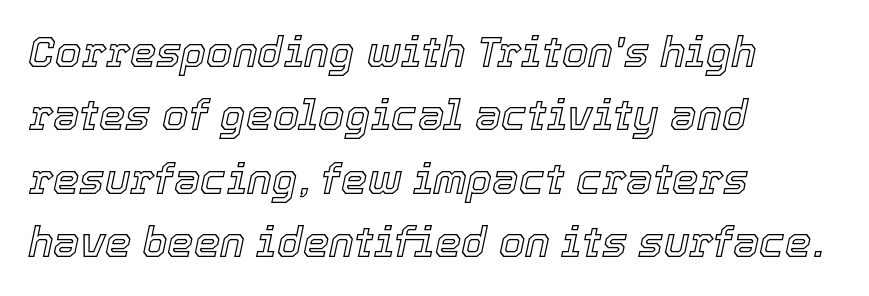
These lines are rendered in a variable-pitch font. Does the leading feel generous? No, just average. The lines are quadded left. The space directly below the letters is spotless. It's the slanting kind of type.
